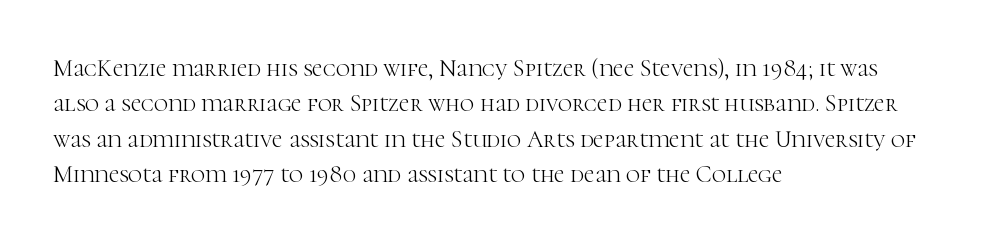
The image shows 24 px text type, upright; set left-aligned, normal line spacing (1.47x), normal letter spacing, not underlined.
